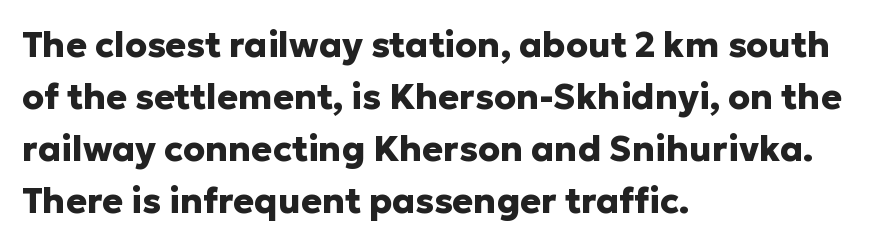
{"serif": "no", "italic": "no", "bold": "yes", "weight": "heavy", "width": "normal", "stroke_contrast": "low", "x_height": "medium", "monospaced": "no", "underline": "no", "align": "left", "line_spacing": "normal", "line_spacing_ratio": 1.49, "letter_spacing": "normal", "letter_spacing_em": 0.0, "glyph_px": 35}
